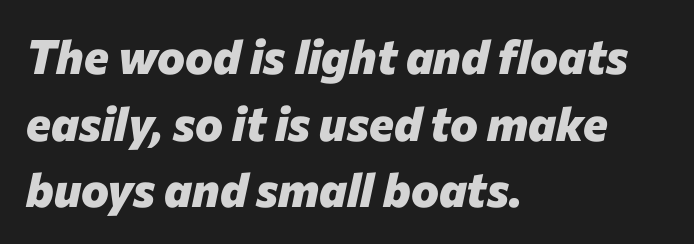
Q: Is the text bold? A: Yes.
Q: Is the text italic (slanted)? A: Yes, it leans right by about 12 degrees.
Q: Is the text underlined? A: No.
Q: How is the paragraph aligned? A: Left-aligned.
Q: Is the spacing between letters normal or unusually wide? A: Normal.
Q: Is the spacing between lines tight, normal or loose? A: Normal.
Q: Width (condensed, normal, or wide)? A: Normal.
Q: Stroke contrast? A: Low.
Q: x-height? A: Medium.
Q: Monospaced? A: No.
